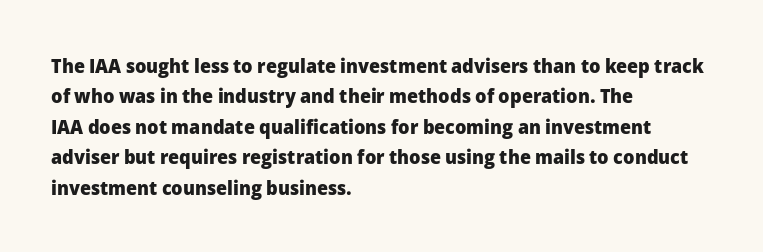
The image shows 20 px bold type, upright; set left-aligned, normal line spacing (1.52x), normal letter spacing, not underlined.
